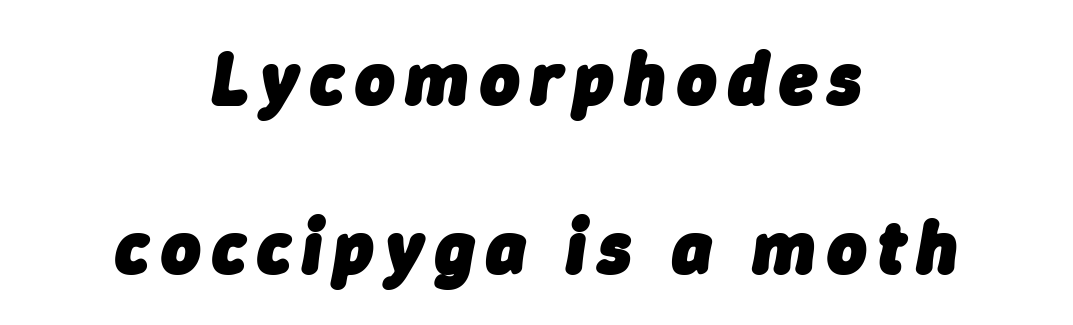
Unmarked baselines from the first word to the last. A typesetter would call this proportional, since set widths differ per character. These lines are centered, leaving both edges ragged. Look at the stroke-to-counter ratio: heavy, a bold.
